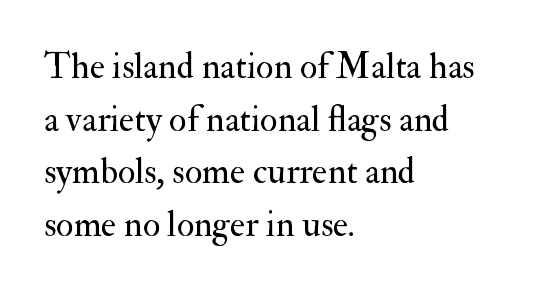
Q: Is the text bold? A: No.
Q: Is the text italic (slanted)? A: No, it is upright.
Q: Is the typeface a serif or a sans-serif typeface? A: Serif.
Q: Is the text underlined? A: No.
Q: How is the paragraph aligned? A: Left-aligned.
Q: Is the spacing between letters normal or unusually wide? A: Normal.
Q: Is the spacing between lines tight, normal or loose? A: Normal.
Q: Width (condensed, normal, or wide)? A: Normal.
Q: Stroke contrast? A: Medium.
Q: x-height? A: Small.
Q: Monospaced? A: No.
